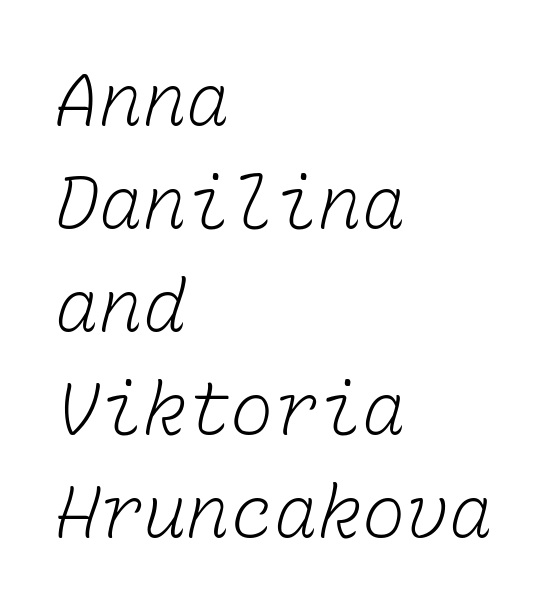
The image shows 73 px light type, monospaced; set left-aligned, normal line spacing (1.41x), normal letter spacing, not underlined; low stroke contrast and a medium x-height.
